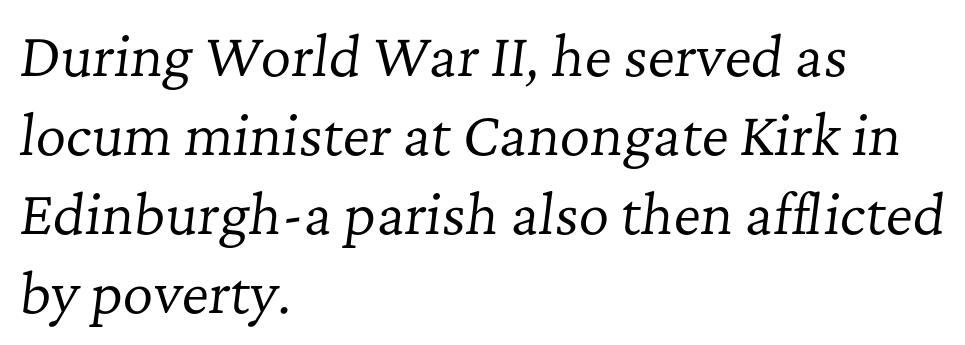
Q: Is the text bold? A: No.
Q: Is the text italic (slanted)? A: Yes, it leans right by about 7 degrees.
Q: Is the typeface a serif or a sans-serif typeface? A: Serif.
Q: Is the text underlined? A: No.
Q: How is the paragraph aligned? A: Left-aligned.
Q: Is the spacing between letters normal or unusually wide? A: Normal.
Q: Is the spacing between lines tight, normal or loose? A: Normal.
Q: Width (condensed, normal, or wide)? A: Normal.
Q: Stroke contrast? A: Low.
Q: x-height? A: Medium.
Q: Monospaced? A: No.
